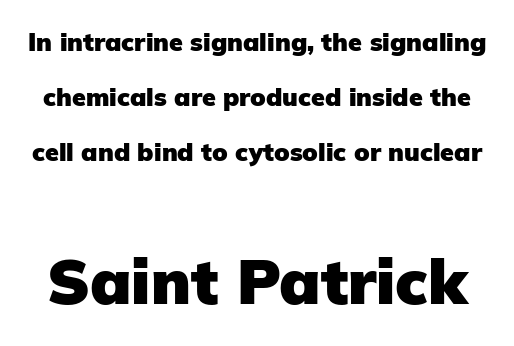
{"serif": "no", "italic": "no", "bold": "yes", "weight": "heavy", "width": "normal", "stroke_contrast": "low", "x_height": "medium", "monospaced": "no", "underline": "no", "line_spacing": "loose", "line_spacing_ratio": 2.2, "letter_spacing": "normal", "letter_spacing_em": 0.0, "larger_block": "second", "size_ratio": 2.52, "glyph_px": 63}
